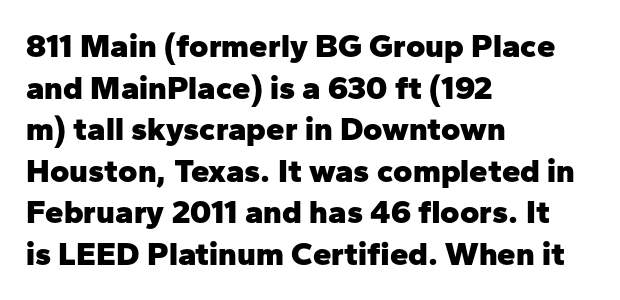
The image shows 33 px heavy sans-serif type, upright; set left-aligned, normal line spacing (1.26x), normal letter spacing, not underlined; low stroke contrast and a medium x-height.
